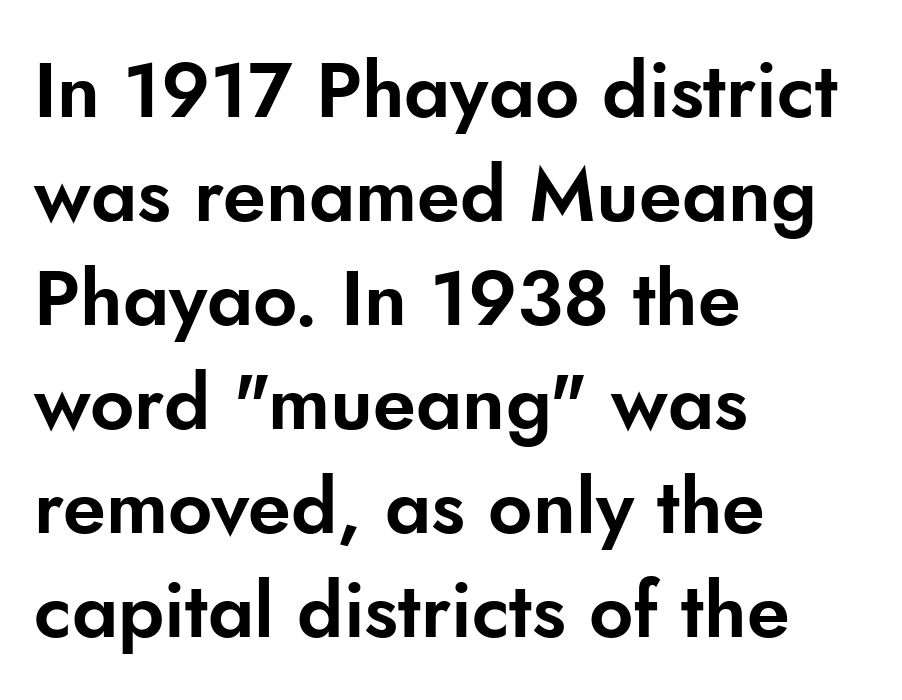
{"serif": "no", "italic": "no", "width": "normal", "stroke_contrast": "low", "x_height": "small", "monospaced": "no", "underline": "no", "align": "left", "line_spacing": "normal", "line_spacing_ratio": 1.35, "letter_spacing": "normal", "letter_spacing_em": 0.0, "glyph_px": 77}
